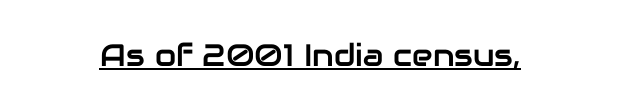
{"serif": "no", "italic": "no", "width": "normal", "stroke_contrast": "low", "x_height": "medium", "monospaced": "no", "underline": "yes", "letter_spacing": "normal", "letter_spacing_em": 0.0, "glyph_px": 31}
